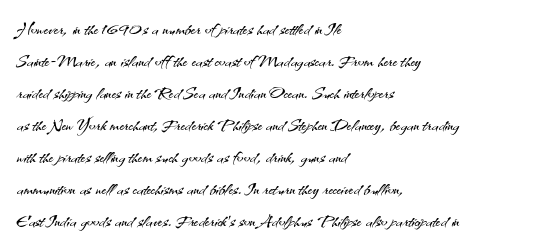
The image shows 24 px text type; set left-aligned, normal line spacing (1.33x), normal letter spacing, not underlined.
